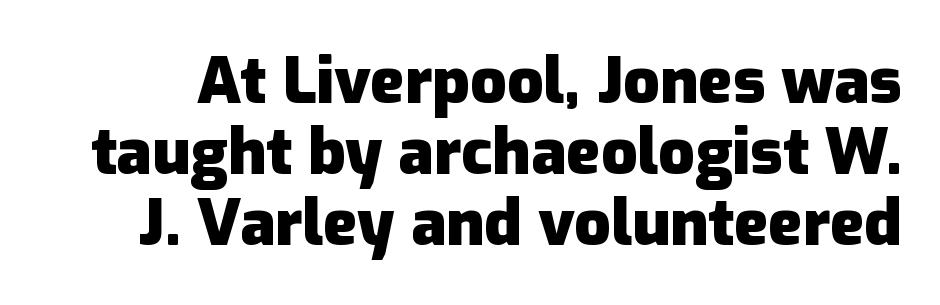
{"serif": "no", "italic": "no", "bold": "yes", "weight": "heavy", "width": "normal", "stroke_contrast": "low", "x_height": "medium", "monospaced": "no", "underline": "no", "line_spacing": "tight", "line_spacing_ratio": 1.11, "letter_spacing": "normal", "letter_spacing_em": 0.0, "glyph_px": 64}
